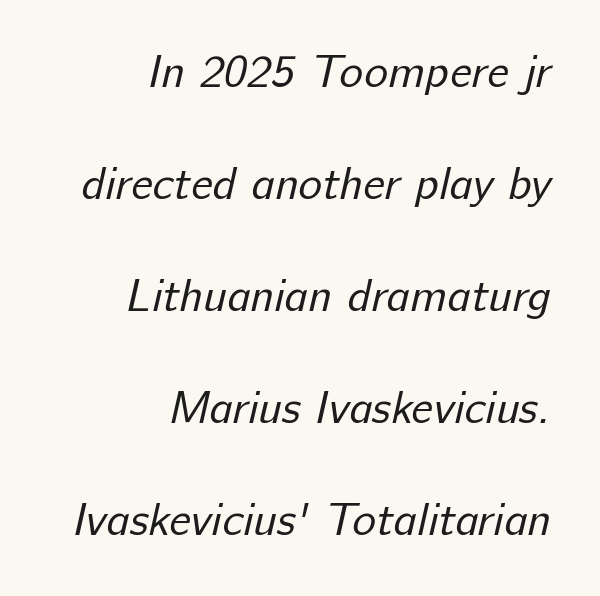
Q: Is the text bold? A: No.
Q: Is the typeface a serif or a sans-serif typeface? A: Sans-serif.
Q: Is the text underlined? A: No.
Q: How is the paragraph aligned? A: Right-aligned.
Q: Is the spacing between letters normal or unusually wide? A: Normal.
Q: Is the spacing between lines tight, normal or loose? A: Loose.
Q: Width (condensed, normal, or wide)? A: Normal.
Q: Stroke contrast? A: Low.
Q: x-height? A: Medium.
Q: Monospaced? A: No.
